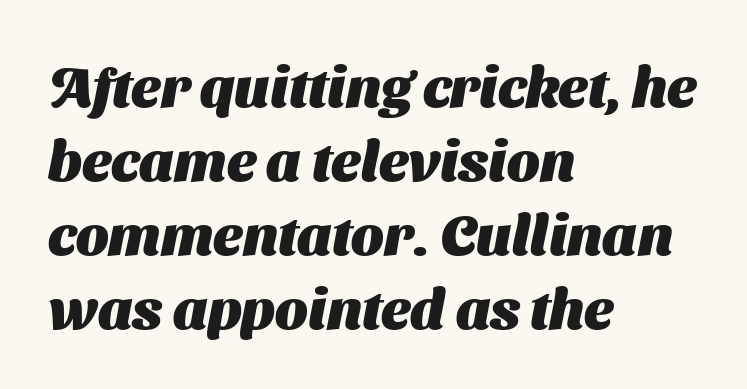
{"serif": "no", "bold": "yes", "weight": "heavy", "width": "normal", "stroke_contrast": "medium", "x_height": "medium", "monospaced": "no", "underline": "no", "align": "left", "line_spacing": "normal", "line_spacing_ratio": 1.3, "letter_spacing": "normal", "letter_spacing_em": 0.0, "glyph_px": 57}
